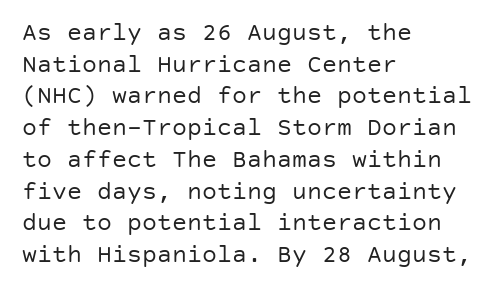
{"italic": "no", "bold": "no", "underline": "no", "align": "left", "line_spacing": "normal", "line_spacing_ratio": 1.27, "letter_spacing": "normal", "letter_spacing_em": 0.0, "glyph_px": 25}
